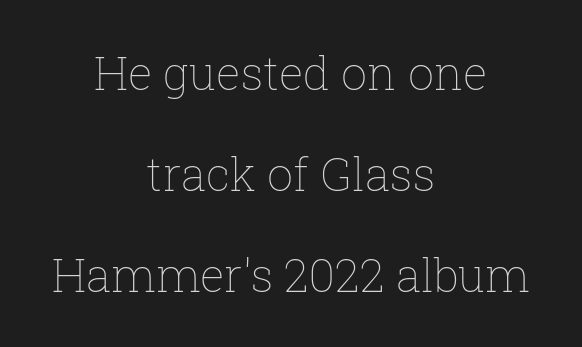
Q: Is the text bold? A: No.
Q: Is the text italic (slanted)? A: No, it is upright.
Q: Is the text underlined? A: No.
Q: How is the paragraph aligned? A: Centered.
Q: Is the spacing between letters normal or unusually wide? A: Normal.
Q: Is the spacing between lines tight, normal or loose? A: Loose.
Q: Width (condensed, normal, or wide)? A: Normal.
Q: Stroke contrast? A: Low.
Q: x-height? A: Medium.
Q: Monospaced? A: No.
